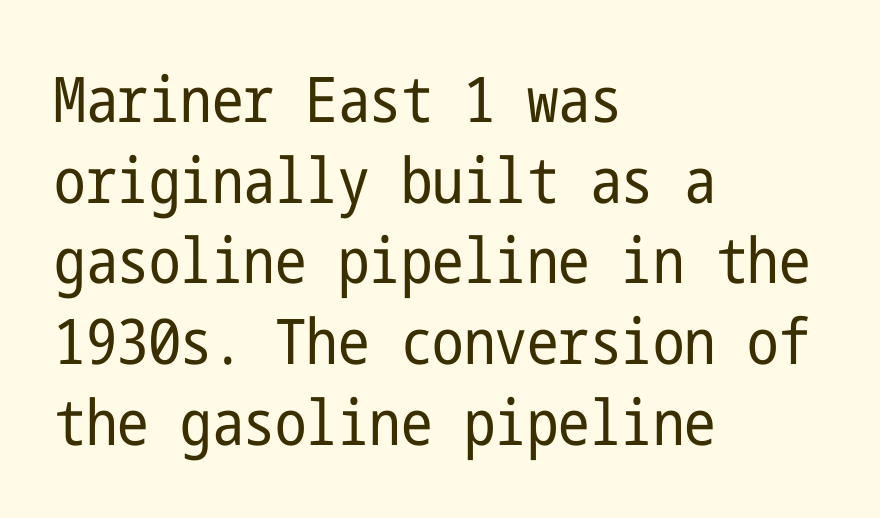
{"serif": "no", "italic": "no", "bold": "no", "weight": "regular", "width": "condensed", "stroke_contrast": "low", "x_height": "medium", "underline": "no", "align": "left", "line_spacing": "normal", "line_spacing_ratio": 1.28, "letter_spacing": "normal", "letter_spacing_em": 0.0, "glyph_px": 63}
